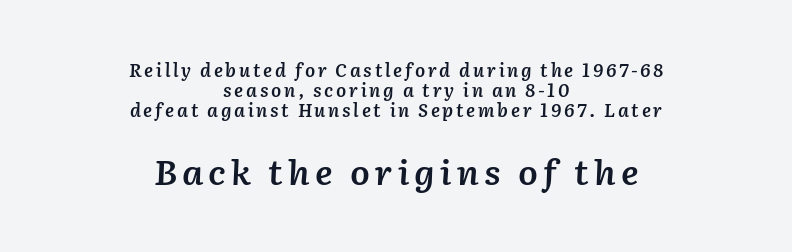
{"italic": "yes", "lean": "right", "slant_degrees": 2, "bold": "semi", "weight": "semibold", "width": "normal", "stroke_contrast": "low", "x_height": "medium", "monospaced": "no", "underline": "no", "align": "center", "line_spacing": "tight", "line_spacing_ratio": 1.12, "larger_block": "second", "size_ratio": 1.94, "glyph_px": 35}
